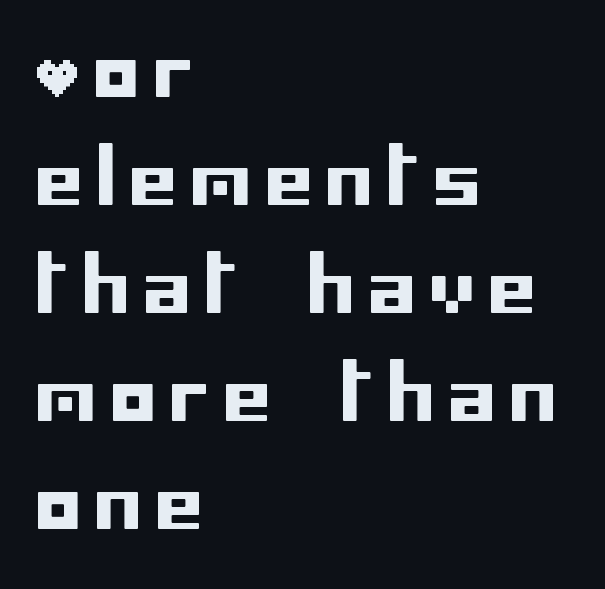
The image shows 76 px sans-serif type, upright; set left-aligned, normal line spacing (1.42x), not underlined; low stroke contrast and a large x-height.
